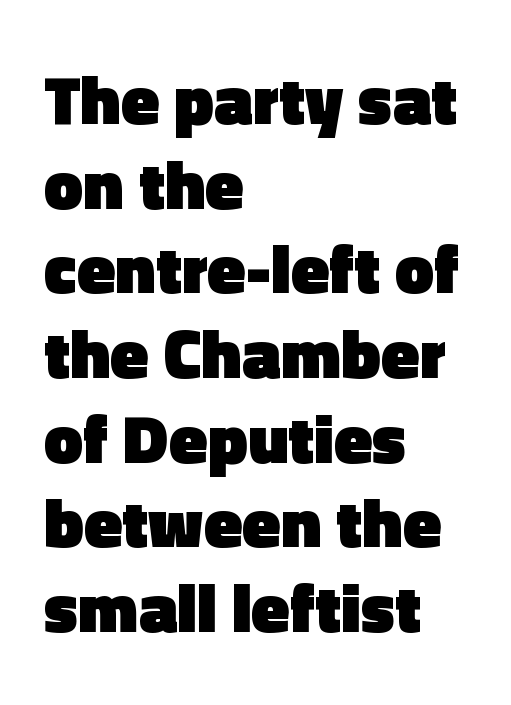
These lines keep a tight, regular rhythm from letter to letter. Designer's note — italics off, roman on. Any mark beneath the type? The region is blank. Line starts are locked; line ends wander. Every letter is thick-stroked: bold, no question. Each letter keeps its own natural width here, so spacing adapts to shape.
